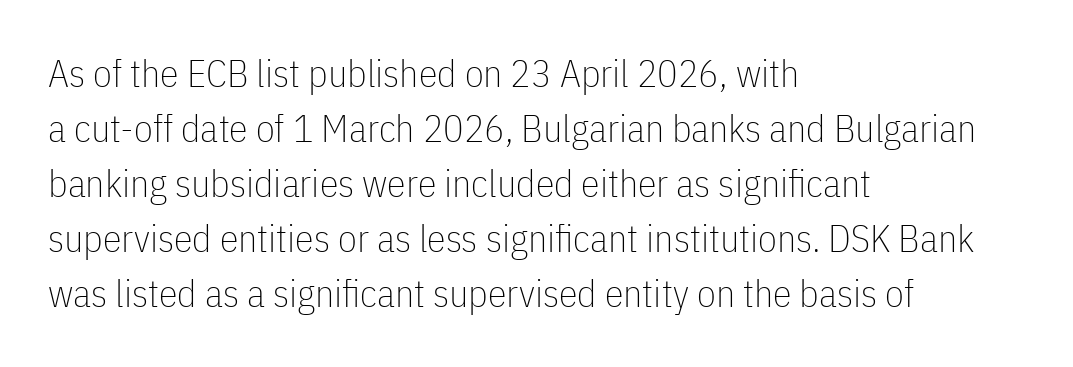
Varying glyph widths throughout — classic text-font behaviour. Each word holds together tightly as a unit, with standard inter-letter gaps. Nobody drew a line under any word here. This sample uses a sans-serif face. Characters remain perfectly vertical along every line. Leftover space on each line is placed entirely after the last word.
